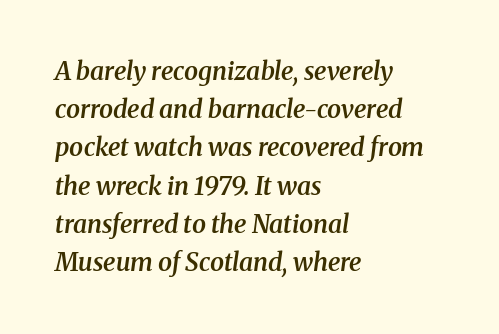
The image shows 25 px text type, italic (leaning right); set left-aligned, normal line spacing (1.53x), normal letter spacing, not underlined.
